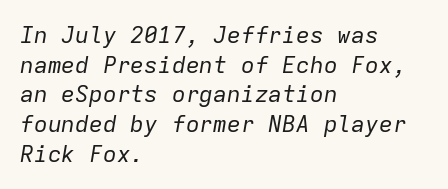
Q: Is the text bold? A: No.
Q: Is the text italic (slanted)? A: Yes, it leans right by about 9 degrees.
Q: Is the text underlined? A: No.
Q: How is the paragraph aligned? A: Left-aligned.
Q: Is the spacing between letters normal or unusually wide? A: Normal.
Q: Is the spacing between lines tight, normal or loose? A: Normal.
